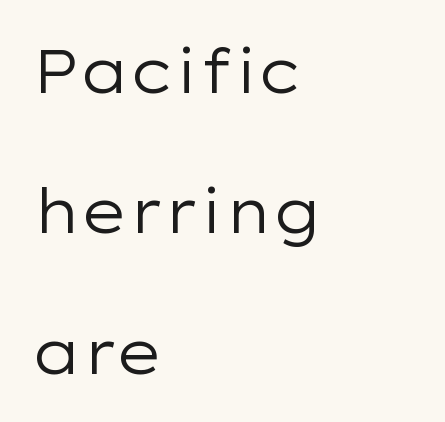
Q: Is the text bold? A: No.
Q: Is the text italic (slanted)? A: No, it is upright.
Q: Is the typeface a serif or a sans-serif typeface? A: Sans-serif.
Q: Is the text underlined? A: No.
Q: How is the paragraph aligned? A: Left-aligned.
Q: Is the spacing between letters normal or unusually wide? A: Normal.
Q: Is the spacing between lines tight, normal or loose? A: Loose.
Q: Width (condensed, normal, or wide)? A: Wide.
Q: Stroke contrast? A: Low.
Q: x-height? A: Medium.
Q: Monospaced? A: No.
